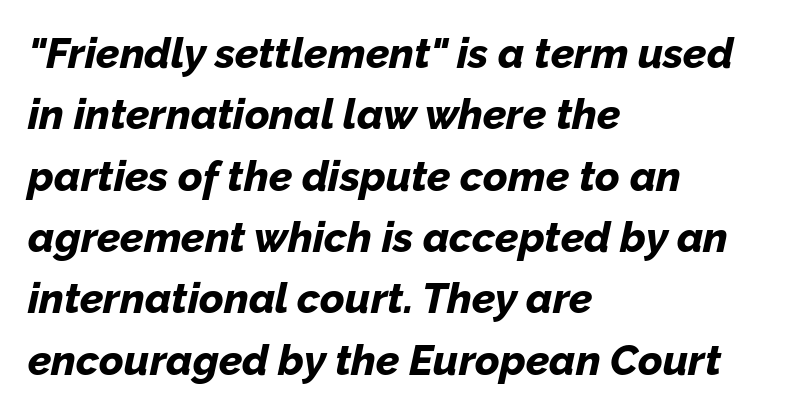
Q: Is the text bold? A: Yes.
Q: Is the text italic (slanted)? A: Yes, it leans right by about 12 degrees.
Q: Is the text underlined? A: No.
Q: How is the paragraph aligned? A: Left-aligned.
Q: Is the spacing between letters normal or unusually wide? A: Normal.
Q: Is the spacing between lines tight, normal or loose? A: Normal.
Q: Width (condensed, normal, or wide)? A: Normal.
Q: Stroke contrast? A: Low.
Q: x-height? A: Medium.
Q: Monospaced? A: No.
